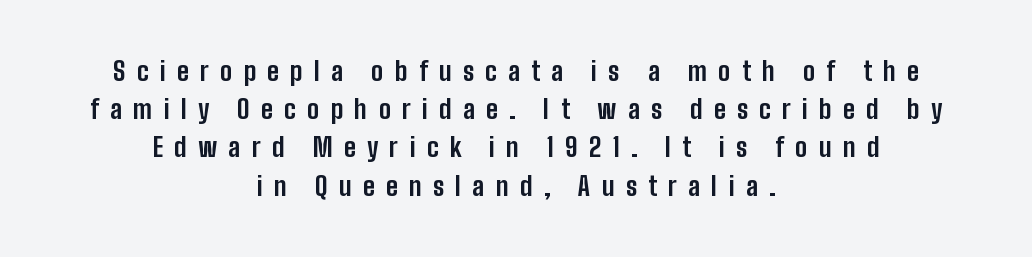
Posture: upright roman. Short and long lines alike share a common midpoint. Leading: standard. A bare baseline throughout the passage.
